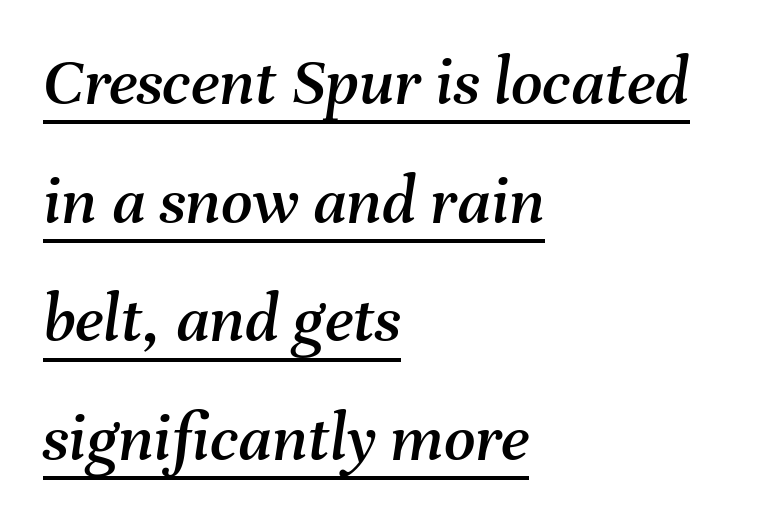
{"italic": "yes", "lean": "right", "slant_degrees": 8, "width": "normal", "stroke_contrast": "medium", "x_height": "medium", "monospaced": "no", "underline": "yes", "align": "left", "line_spacing_ratio": 1.72, "letter_spacing": "normal", "letter_spacing_em": 0.0, "glyph_px": 69}
